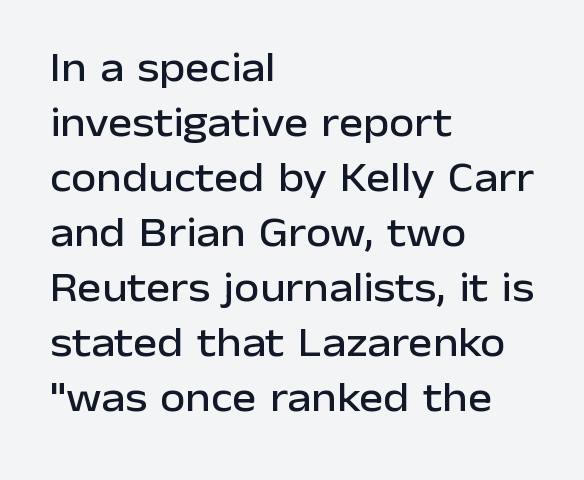
{"serif": "no", "italic": "no", "width": "normal", "stroke_contrast": "low", "x_height": "medium", "monospaced": "no", "underline": "no", "align": "left", "line_spacing": "normal", "line_spacing_ratio": 1.34, "letter_spacing": "normal", "letter_spacing_em": 0.0, "glyph_px": 41}
